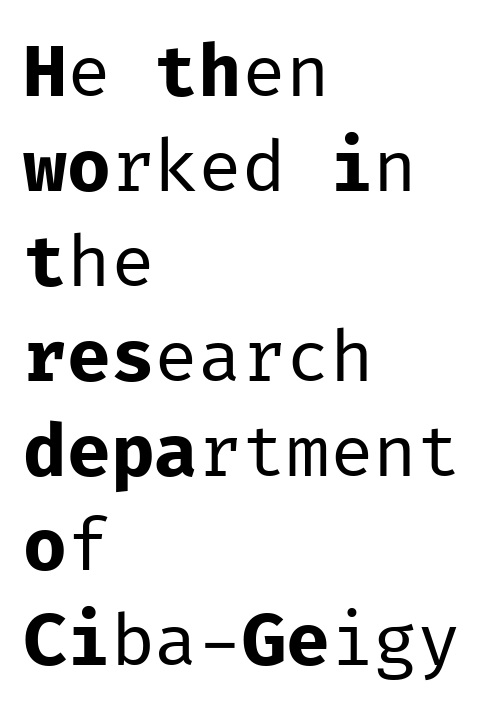
The image shows 73 px regular-weight sans-serif type, upright, monospaced; set left-aligned, normal line spacing (1.3x), normal letter spacing, not underlined; low stroke contrast and a medium x-height.
